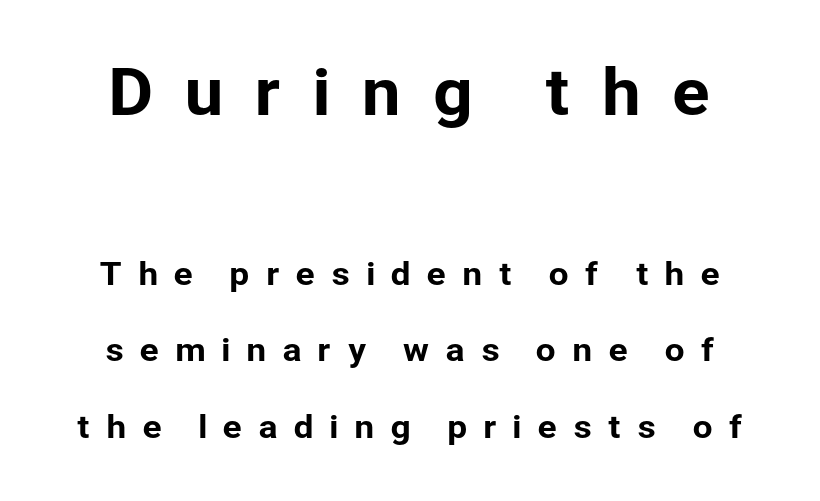
The image shows 63 px sans-serif type, upright; set loose line spacing (2.38x), unusually wide letter spacing (+0.47 em), not underlined; the first (top) block is 1.97x larger; low stroke contrast and a medium x-height.
